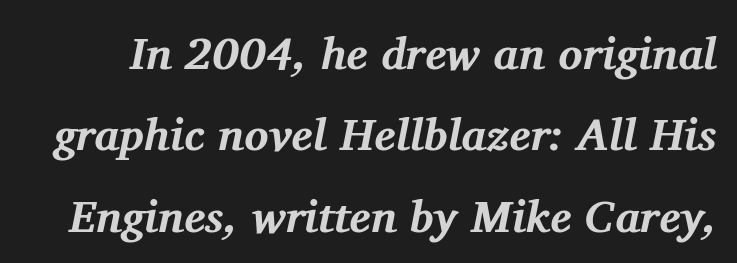
The image shows 45 px bold serif type, italic (leaning right); set line spacing 1.81x, normal letter spacing, not underlined; medium stroke contrast and a medium x-height.
